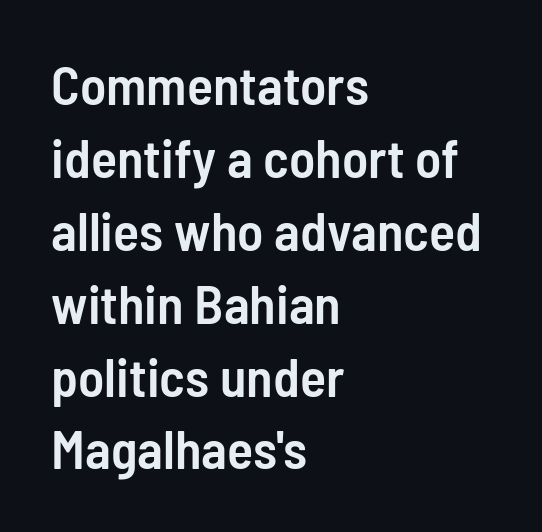
The image shows 54 px semibold, condensed sans-serif type, upright; set left-aligned, normal line spacing (1.35x), normal letter spacing, not underlined; low stroke contrast and a medium x-height.
